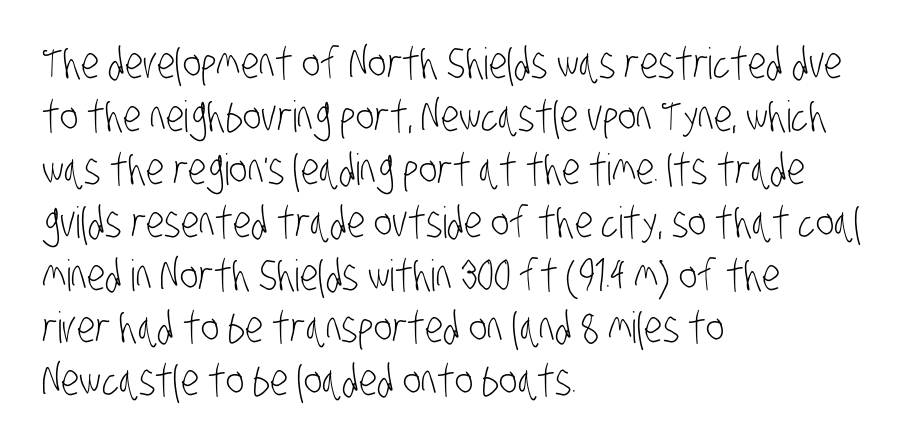
{"serif": "no", "bold": "no", "weight": "light", "width": "condensed", "stroke_contrast": "low", "x_height": "large", "monospaced": "no", "underline": "no", "align": "left", "line_spacing_ratio": 1.23, "letter_spacing": "normal", "letter_spacing_em": 0.0, "glyph_px": 43}
